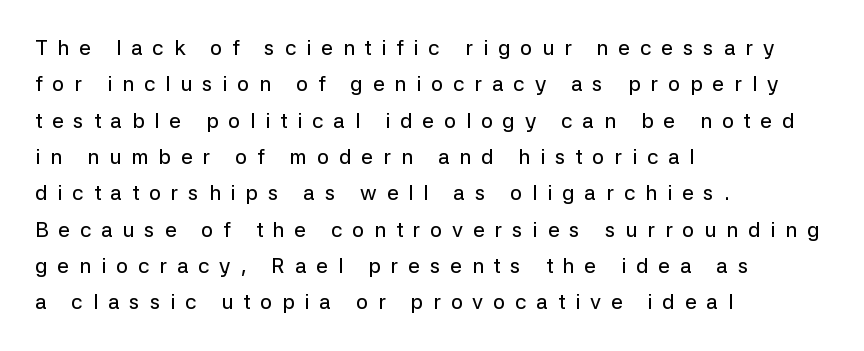
Q: Is the text italic (slanted)? A: No, it is upright.
Q: Is the text underlined? A: No.
Q: How is the paragraph aligned? A: Left-aligned.
Q: Is the spacing between letters normal or unusually wide? A: Unusually wide.
